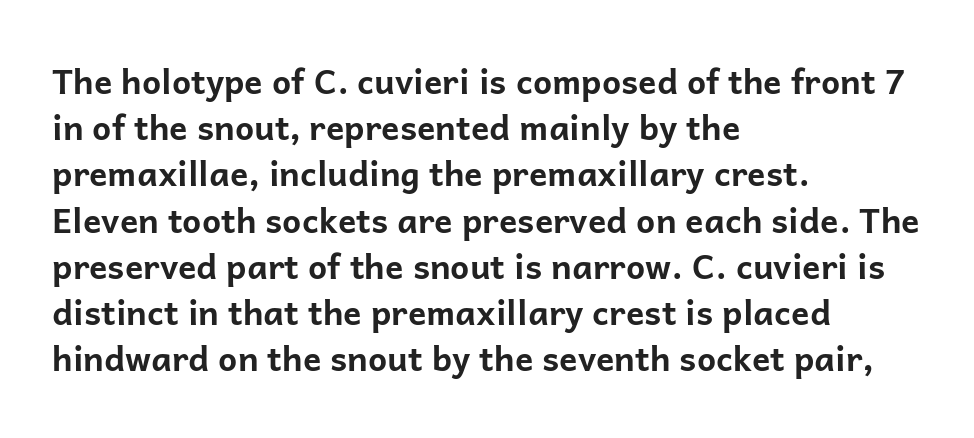
{"serif": "no", "italic": "no", "bold": "yes", "weight": "bold", "width": "normal", "stroke_contrast": "low", "x_height": "medium", "monospaced": "no", "underline": "no", "align": "left", "line_spacing": "normal", "line_spacing_ratio": 1.36, "letter_spacing": "normal", "letter_spacing_em": 0.0, "glyph_px": 34}
